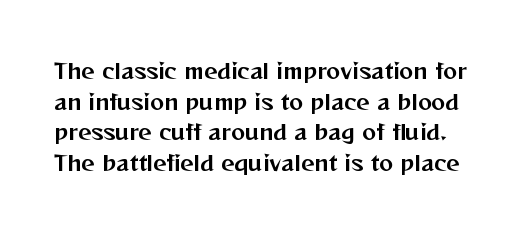
Q: Is the text italic (slanted)? A: No, it is upright.
Q: Is the text underlined? A: No.
Q: Is the spacing between letters normal or unusually wide? A: Normal.
Q: Is the spacing between lines tight, normal or loose? A: Normal.
